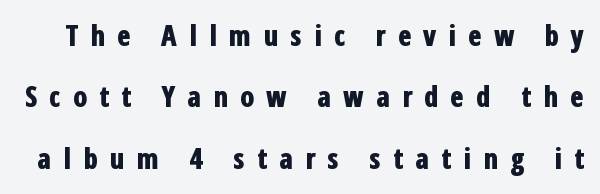
The image shows 28 px bold, condensed sans-serif type, upright; set loose line spacing (2.19x), unusually wide letter spacing (+0.42 em), not underlined; low stroke contrast and a medium x-height.
